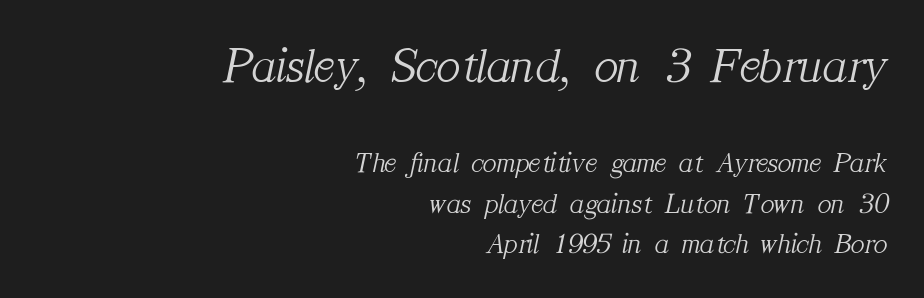
{"serif": "yes", "italic": "yes", "lean": "right", "slant_degrees": 12, "bold": "no", "weight": "light", "width": "normal", "stroke_contrast": "medium", "x_height": "medium", "monospaced": "no", "underline": "no", "align": "right", "line_spacing": "normal", "line_spacing_ratio": 1.39, "letter_spacing": "normal", "letter_spacing_em": 0.0, "larger_block": "first", "size_ratio": 1.72, "glyph_px": 50}
